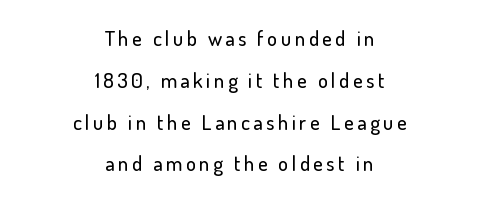
{"italic": "no", "underline": "no", "align": "center", "line_spacing": "loose", "line_spacing_ratio": 1.99, "glyph_px": 21}
